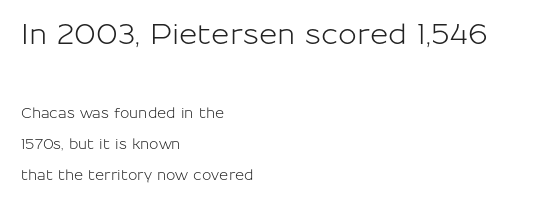
The letters advance in unequal steps, a hallmark of proportional type. Typeset ragged right — the left edge is the straight one. The tracking reads as untouched default to a designer's eye. Unmarked baselines from the first word to the last. No feet cap the strokes, marking this as sans-serif type.
